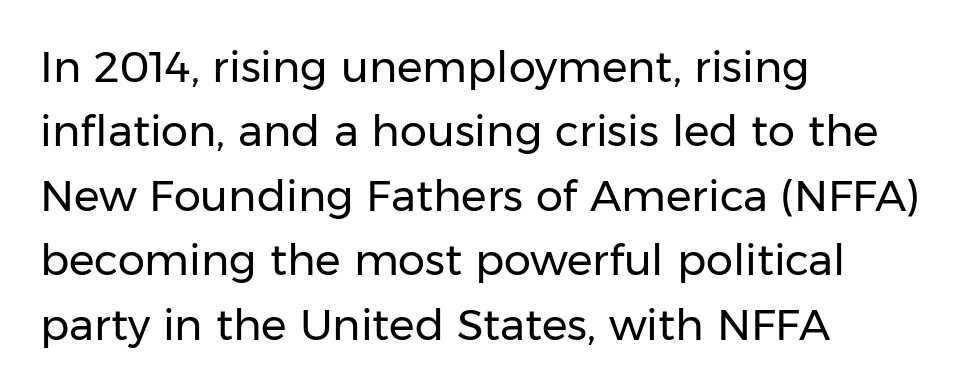
Q: Is the text bold? A: No.
Q: Is the text italic (slanted)? A: No, it is upright.
Q: Is the typeface a serif or a sans-serif typeface? A: Sans-serif.
Q: Is the text underlined? A: No.
Q: How is the paragraph aligned? A: Left-aligned.
Q: Is the spacing between letters normal or unusually wide? A: Normal.
Q: Is the spacing between lines tight, normal or loose? A: Normal.
Q: Width (condensed, normal, or wide)? A: Normal.
Q: Stroke contrast? A: Low.
Q: x-height? A: Medium.
Q: Monospaced? A: No.
